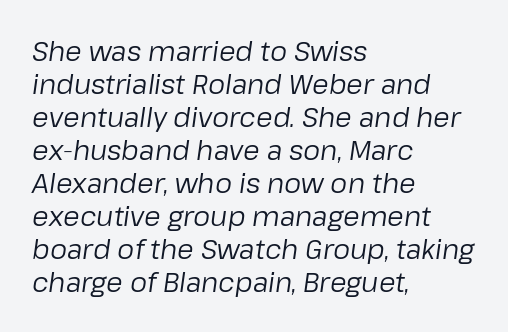
Q: Is the text bold? A: No.
Q: Is the text italic (slanted)? A: Yes, it leans right by about 8 degrees.
Q: Is the text underlined? A: No.
Q: How is the paragraph aligned? A: Left-aligned.
Q: Is the spacing between letters normal or unusually wide? A: Normal.
